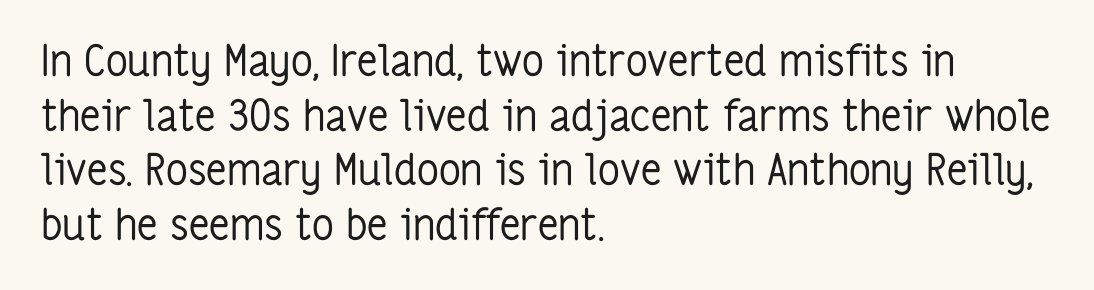
{"serif": "no", "italic": "no", "bold": "no", "weight": "regular", "width": "condensed", "stroke_contrast": "low", "x_height": "medium", "monospaced": "no", "underline": "no", "align": "left", "line_spacing": "normal", "line_spacing_ratio": 1.27, "letter_spacing": "normal", "letter_spacing_em": 0.0, "glyph_px": 43}
